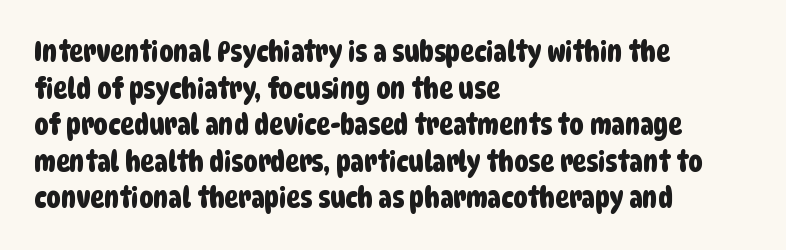
The image shows 29 px condensed sans-serif type; set left-aligned, normal line spacing (1.26x), normal letter spacing, not underlined; low stroke contrast and a large x-height.
